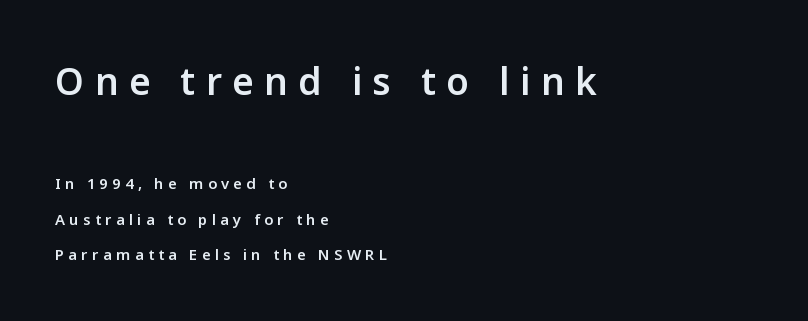
The image shows 37 px semibold sans-serif type, upright; set left-aligned, loose line spacing (2.37x), unusually wide letter spacing (+0.28 em), not underlined; the first (top) block is 2.47x larger; low stroke contrast and a medium x-height.
